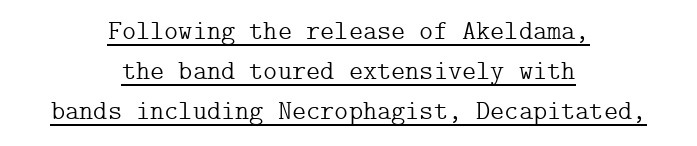
{"italic": "no", "bold": "no", "underline": "yes", "align": "center", "line_spacing": "normal", "line_spacing_ratio": 1.48, "letter_spacing": "normal", "letter_spacing_em": 0.0, "glyph_px": 27}
